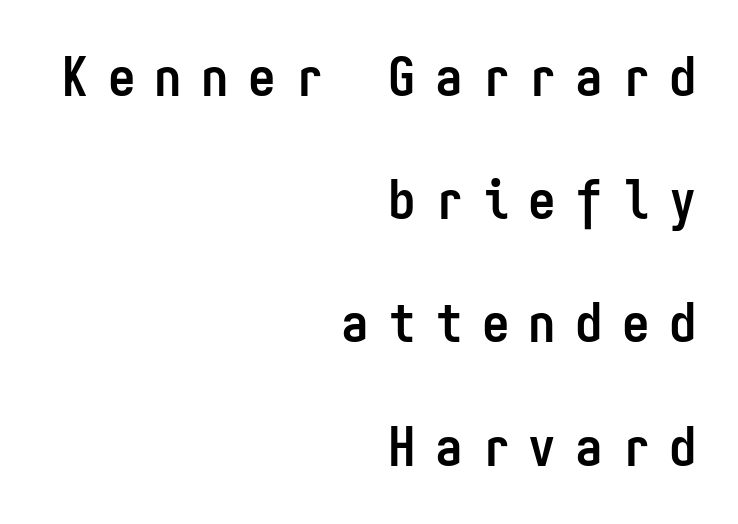
The image shows 55 px semibold, condensed sans-serif type, upright, monospaced; set right-aligned, loose line spacing (2.24x), unusually wide letter spacing (+0.35 em), not underlined; low stroke contrast and a medium x-height.
